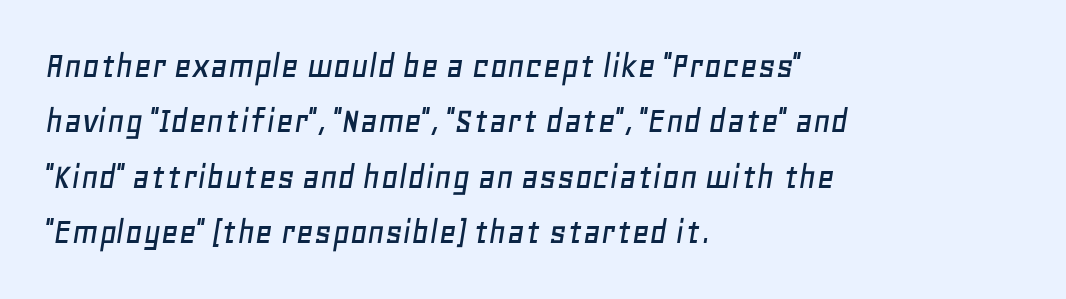
A normal amount of white space separates one row of letters from the next. Nothing unusual about the tracking: characters are spaced as the font intends. Typeset ragged right — the left edge is the straight one. Italic? Definitely — the glyphs are oblique. Proportional: the letters do not fall into vertical columns.
